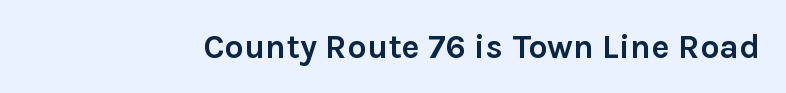
{"serif": "no", "italic": "no", "bold": "yes", "weight": "semibold", "width": "normal", "stroke_contrast": "low", "x_height": "medium", "monospaced": "no", "underline": "no", "letter_spacing": "normal", "letter_spacing_em": 0.0, "glyph_px": 34}
